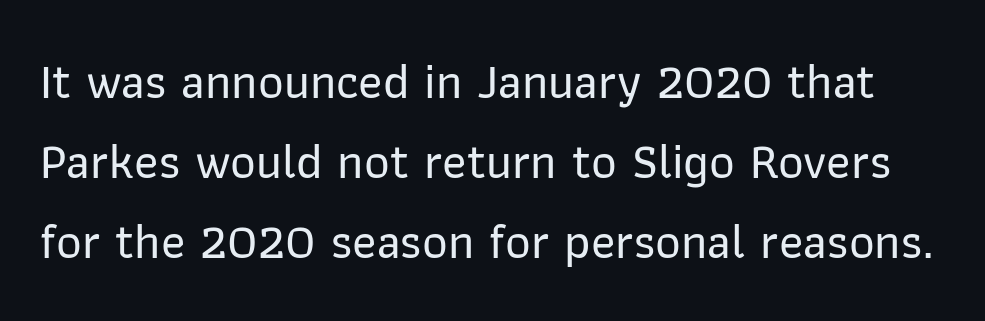
The image shows 50 px sans-serif type, upright; set normal line spacing (1.6x), normal letter spacing, not underlined; low stroke contrast and a medium x-height.
